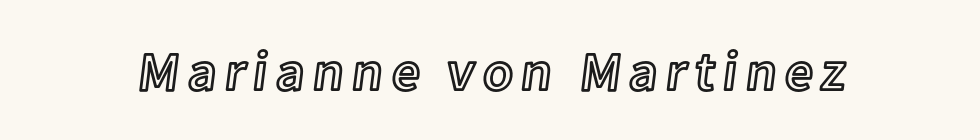
Q: Is the text italic (slanted)? A: Yes.
Q: Is the text underlined? A: No.
Q: Width (condensed, normal, or wide)? A: Normal.
Q: x-height? A: Medium.
Q: Monospaced? A: No.
